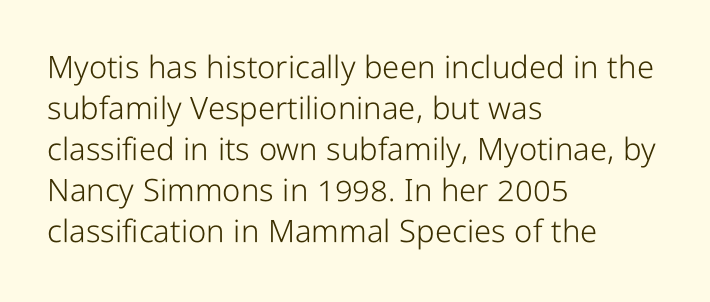
{"serif": "no", "italic": "no", "bold": "no", "weight": "light", "width": "condensed", "stroke_contrast": "low", "x_height": "medium", "monospaced": "no", "underline": "no", "align": "left", "line_spacing": "normal", "line_spacing_ratio": 1.32, "letter_spacing": "normal", "letter_spacing_em": 0.0, "glyph_px": 31}
